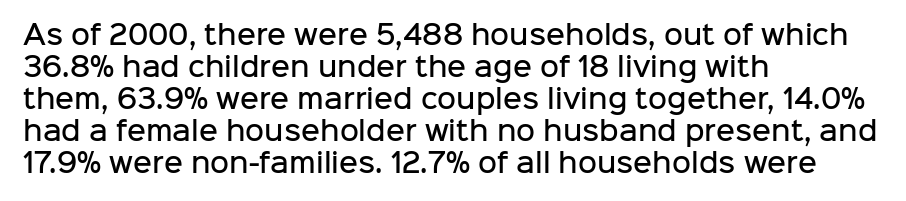
The image shows 26 px text type, upright; set left-aligned, line spacing 1.23x, normal letter spacing, not underlined.
